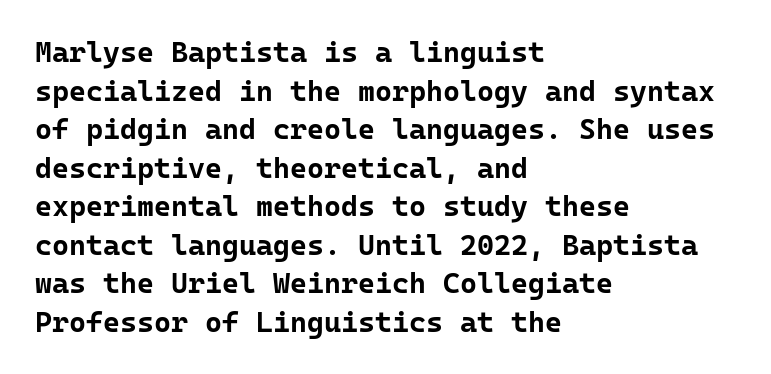
The passage shown has conventional tracking throughout. Serifs: no, the terminals of the letterforms are clean. The rendering uses typewriter-style spacing with identical character cells. The sample has been set heavy, in full bold. How would I describe the line gaps? Plain and ordinary.
